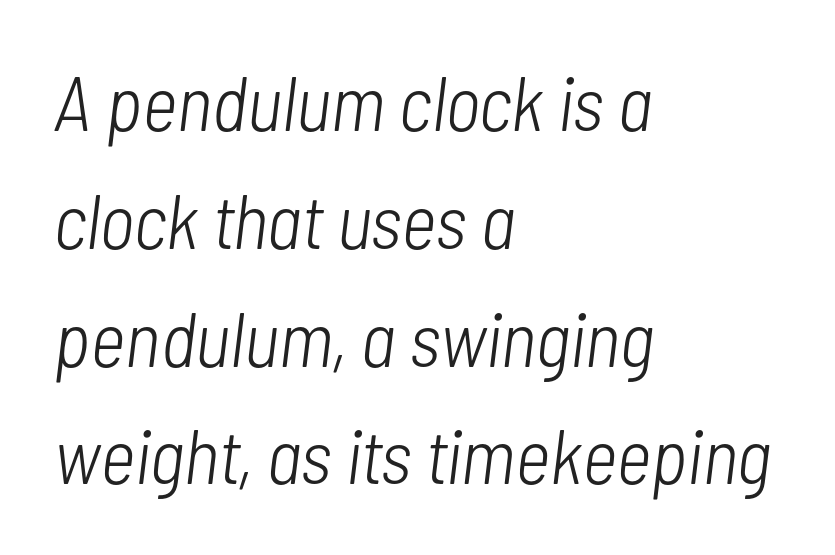
Letters rest on an invisible, unmarked baseline. The passage shown is not bold in any degree. Look at the tracking — it's just the regular setting, nothing added. Slanted lettering throughout.
